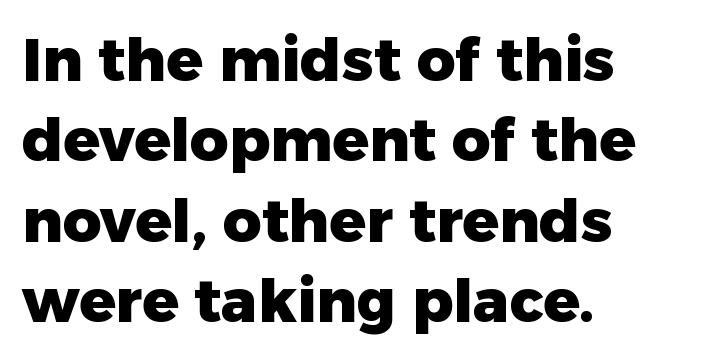
{"serif": "no", "italic": "no", "bold": "yes", "weight": "heavy", "width": "normal", "stroke_contrast": "low", "x_height": "medium", "monospaced": "no", "underline": "no", "align": "left", "line_spacing": "normal", "line_spacing_ratio": 1.34, "letter_spacing": "normal", "letter_spacing_em": 0.0, "glyph_px": 60}
